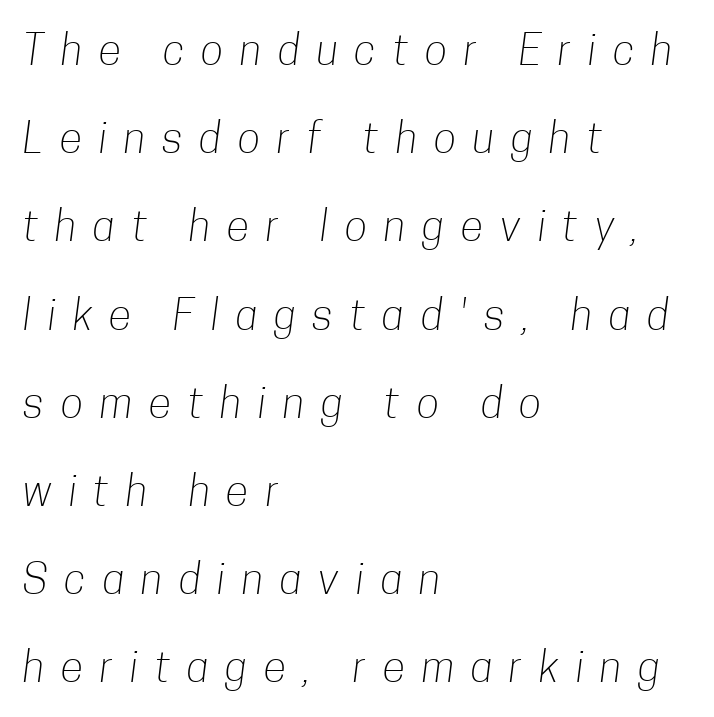
The designer dialed line spacing up above the default. This is not heavy type; no bold has been used. How are the letters spaced? Widely, with obvious added tracking. Looks like regular typesetting: each glyph gets only the width it needs. A clean baseline with only descenders dipping below it.
